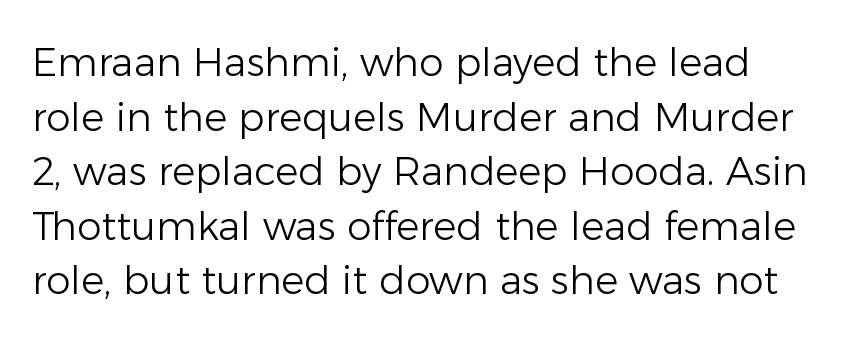
{"serif": "no", "italic": "no", "bold": "no", "weight": "light", "width": "normal", "stroke_contrast": "low", "x_height": "medium", "monospaced": "no", "underline": "no", "line_spacing": "normal", "line_spacing_ratio": 1.4, "letter_spacing": "normal", "letter_spacing_em": 0.0, "glyph_px": 39}
